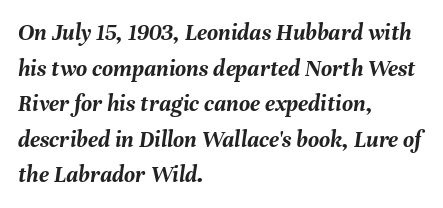
{"italic": "yes", "lean": "right", "slant_degrees": 8, "bold": "yes", "underline": "no", "align": "left", "line_spacing": "normal", "line_spacing_ratio": 1.48, "letter_spacing": "normal", "letter_spacing_em": 0.0, "glyph_px": 24}
